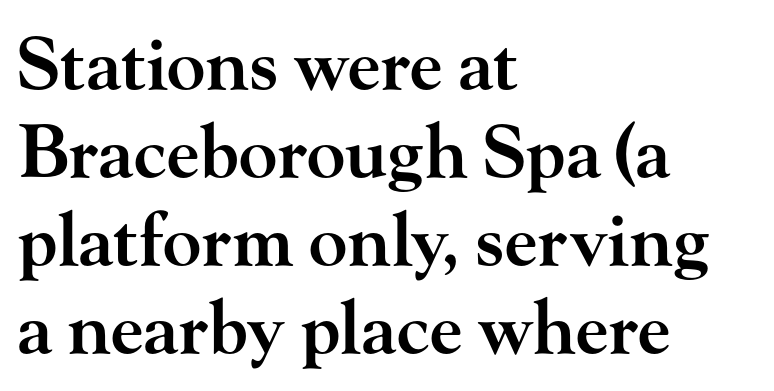
{"serif": "yes", "italic": "no", "bold": "semi", "weight": "semibold", "width": "wide", "stroke_contrast": "high", "x_height": "small", "monospaced": "no", "underline": "no", "align": "left", "line_spacing_ratio": 1.22, "letter_spacing": "normal", "letter_spacing_em": 0.0, "glyph_px": 72}
